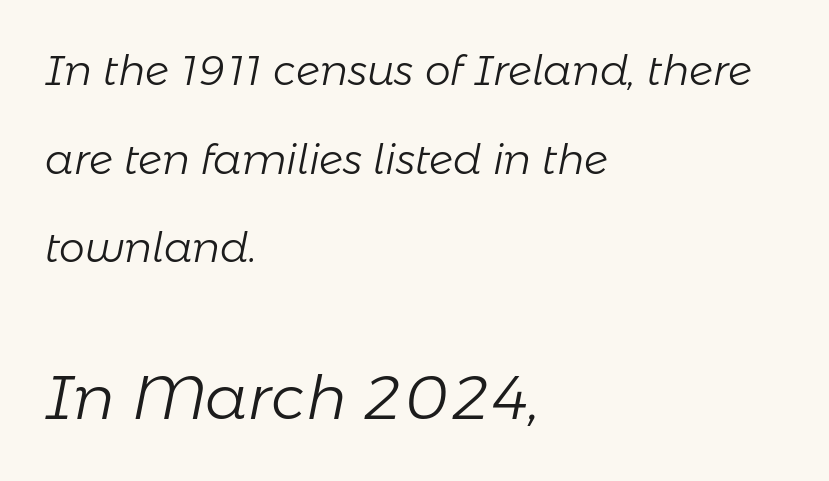
{"italic": "yes", "lean": "right", "slant_degrees": 11, "bold": "no", "weight": "light", "width": "normal", "stroke_contrast": "low", "x_height": "medium", "monospaced": "no", "underline": "no", "align": "left", "line_spacing": "loose", "line_spacing_ratio": 2.16, "letter_spacing": "normal", "letter_spacing_em": 0.0, "larger_block": "second", "size_ratio": 1.49, "glyph_px": 61}
